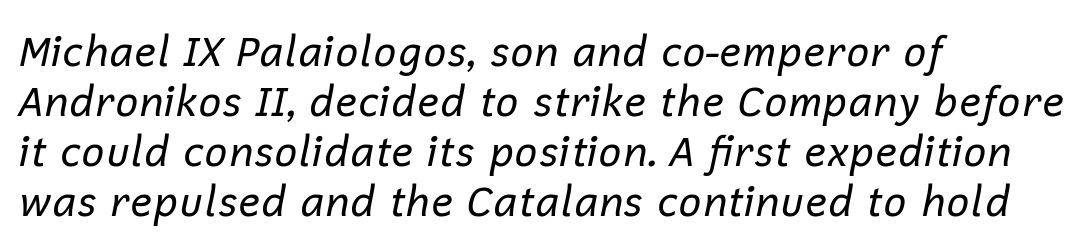
{"italic": "yes", "lean": "right", "slant_degrees": 12, "bold": "no", "weight": "regular", "width": "normal", "stroke_contrast": "low", "x_height": "medium", "monospaced": "no", "underline": "no", "align": "left", "line_spacing_ratio": 1.22, "letter_spacing": "normal", "letter_spacing_em": 0.0, "glyph_px": 41}
